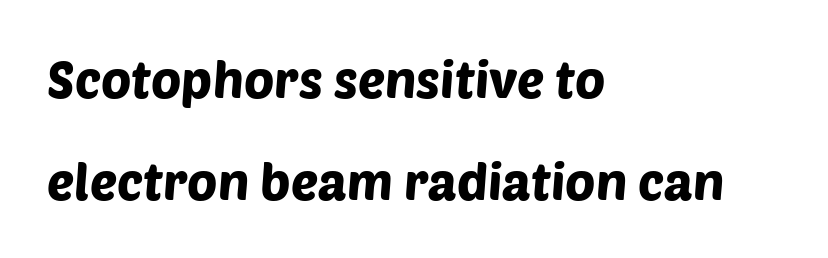
Q: Is the typeface a serif or a sans-serif typeface? A: Sans-serif.
Q: Is the text underlined? A: No.
Q: How is the paragraph aligned? A: Left-aligned.
Q: Is the spacing between letters normal or unusually wide? A: Normal.
Q: Is the spacing between lines tight, normal or loose? A: Loose.
Q: Width (condensed, normal, or wide)? A: Normal.
Q: Stroke contrast? A: Low.
Q: x-height? A: Large.
Q: Monospaced? A: No.
